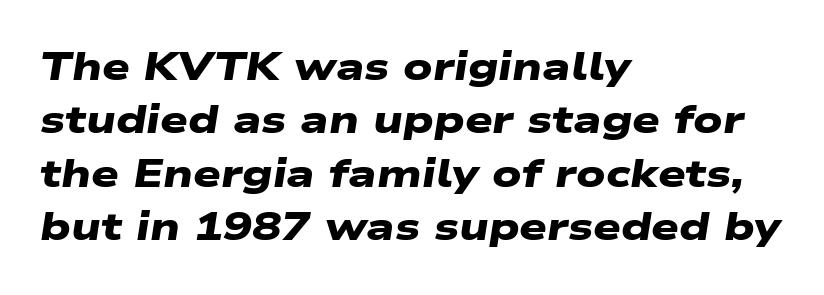
These lines are rendered in a variable-pitch font. Typesetter's note: full bold, strokes at maximum text heaviness. The area under the type is left untouched. Compared with a centered layout, this one pins lines to the left instead. Does the type have serifs? No, each stem ends abruptly. Vertically, the passage feels balanced, rows spaced as you'd expect.
